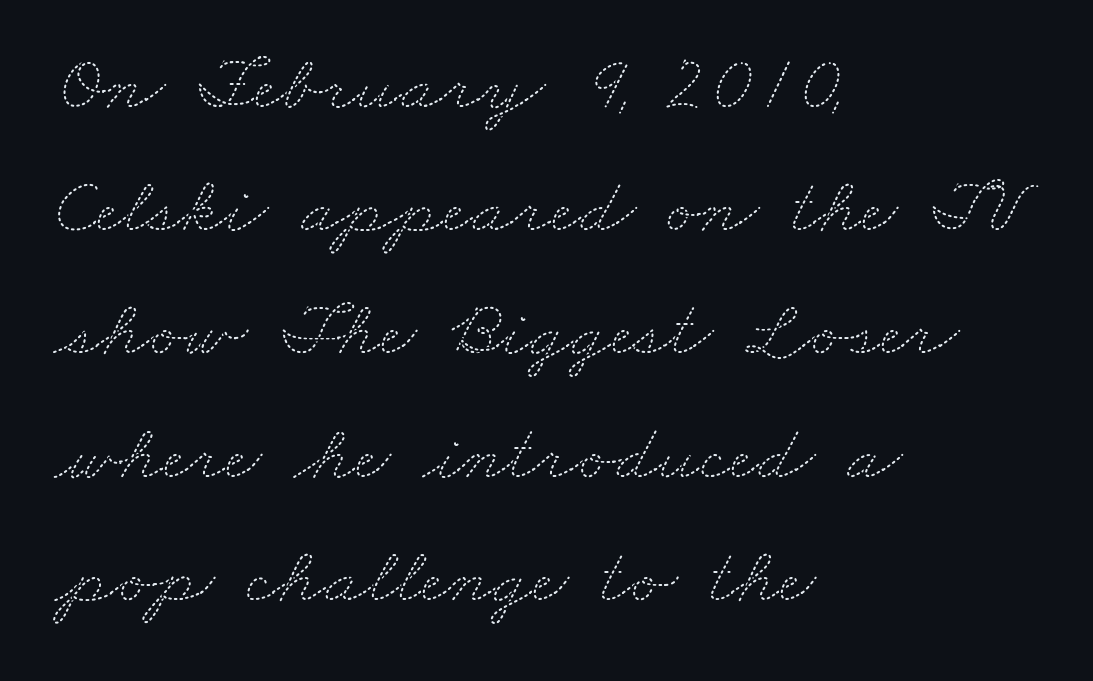
Here the designer chose a conventional face with non-uniform glyph widths. Line starts are locked; line ends wander. Think standard paragraph weight, or any step lighter than that. The specimen omits any rule beneath the text block's lines. Here the glyphs are tracked normally, forming tight word shapes. Leading matches the norm, producing a regular column.
